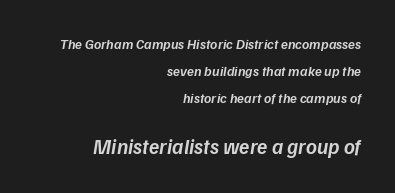
The image shows 21 px text type, italic (leaning right); set right-aligned, loose line spacing (1.93x), normal letter spacing, not underlined; the second (bottom) block is 1.5x larger.
